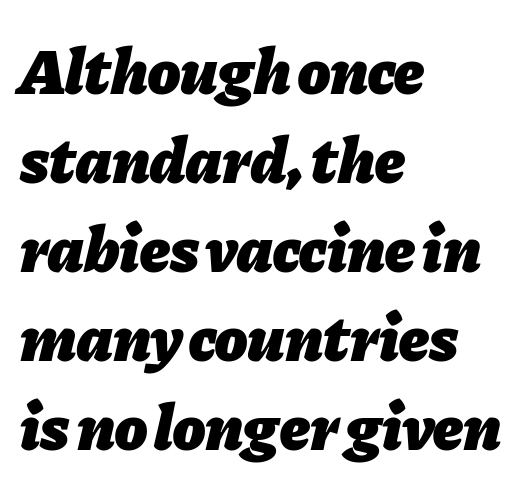
Q: Is the text bold? A: Yes.
Q: Is the text italic (slanted)? A: Yes, it leans right by about 11 degrees.
Q: Is the text underlined? A: No.
Q: How is the paragraph aligned? A: Left-aligned.
Q: Is the spacing between letters normal or unusually wide? A: Normal.
Q: Is the spacing between lines tight, normal or loose? A: Normal.
Q: Width (condensed, normal, or wide)? A: Normal.
Q: Stroke contrast? A: Low.
Q: x-height? A: Medium.
Q: Monospaced? A: No.
